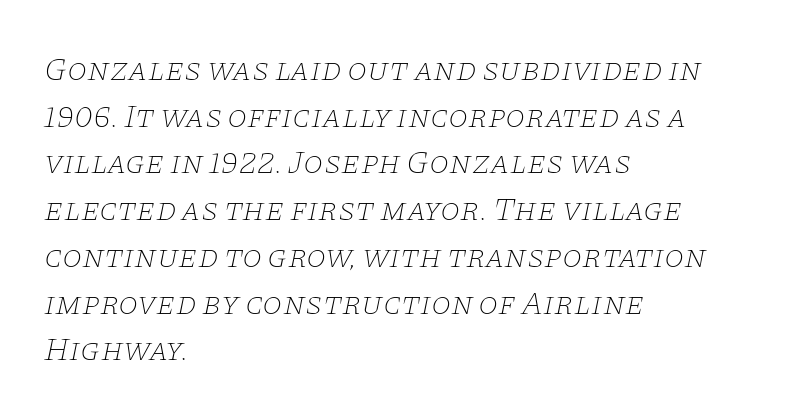
The image shows 32 px thin, wide serif type, italic (leaning right); set left-aligned, normal line spacing (1.46x), normal letter spacing, not underlined; low stroke contrast and a large x-height.
